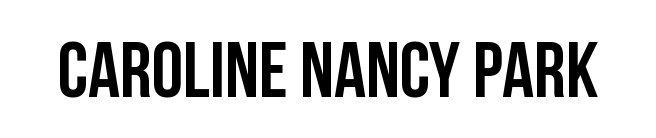
Q: Is the text italic (slanted)? A: No, it is upright.
Q: Is the typeface a serif or a sans-serif typeface? A: Sans-serif.
Q: Is the text underlined? A: No.
Q: Is the spacing between letters normal or unusually wide? A: Normal.
Q: Width (condensed, normal, or wide)? A: Condensed.
Q: Stroke contrast? A: Low.
Q: x-height? A: Large.
Q: Monospaced? A: No.
